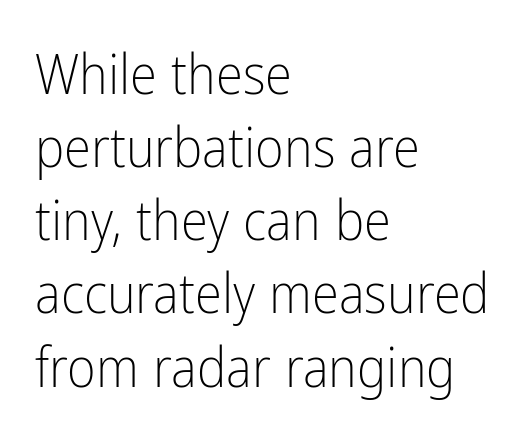
{"serif": "no", "italic": "no", "bold": "no", "weight": "light", "width": "condensed", "stroke_contrast": "low", "x_height": "medium", "monospaced": "no", "underline": "no", "align": "left", "line_spacing": "normal", "line_spacing_ratio": 1.33, "letter_spacing": "normal", "letter_spacing_em": 0.0, "glyph_px": 55}
